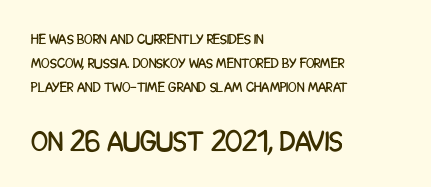
{"serif": "no", "italic": "no", "width": "condensed", "stroke_contrast": "low", "x_height": "large", "monospaced": "no", "underline": "no", "align": "left", "line_spacing_ratio": 1.72, "letter_spacing": "normal", "letter_spacing_em": 0.0, "larger_block": "second", "size_ratio": 2.0, "glyph_px": 28}
